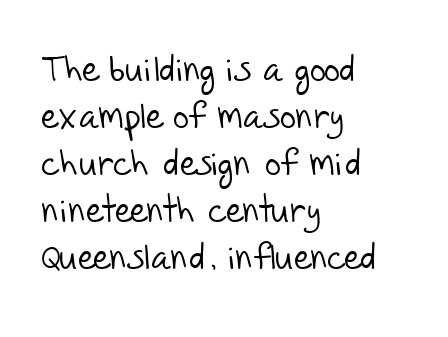
{"serif": "no", "bold": "no", "weight": "light", "width": "normal", "stroke_contrast": "low", "x_height": "large", "monospaced": "no", "underline": "no", "align": "left", "line_spacing": "normal", "line_spacing_ratio": 1.34, "letter_spacing": "normal", "letter_spacing_em": 0.0, "glyph_px": 35}
